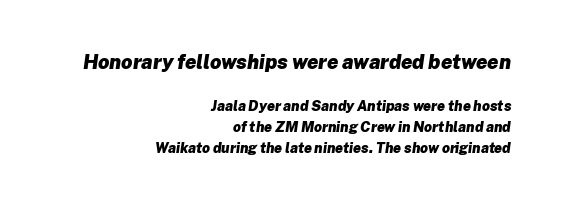
Stroke thickness is high; the sample reads as a true bold. Standard letterfit; no display-style spreading of the glyphs. It's the slanting kind of type. Leftover space on each line is placed entirely before the opening word.
